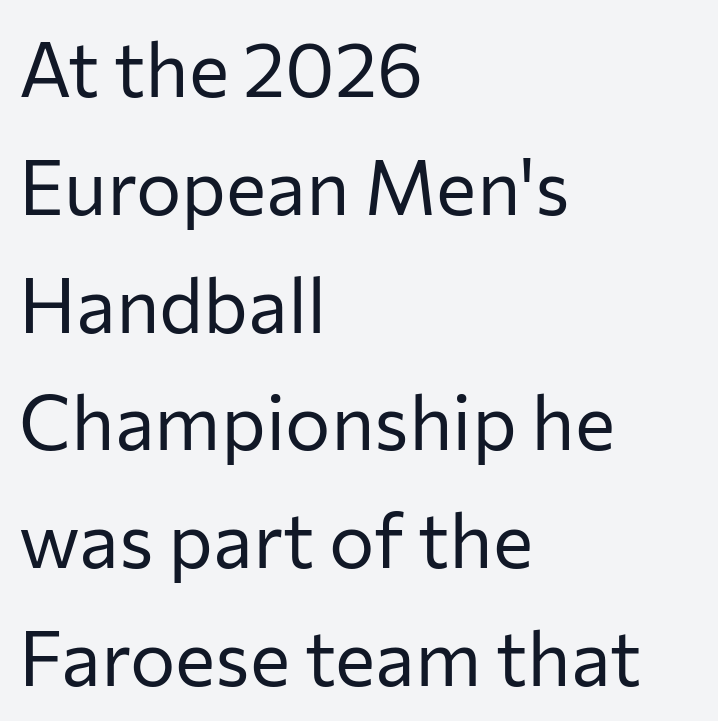
The font's upright variant was chosen for this text. Rule under the text: the space is simply empty. The lines sit at an ordinary, default distance from one another. Spacing verdict: proportional, widths tailored to each character.
